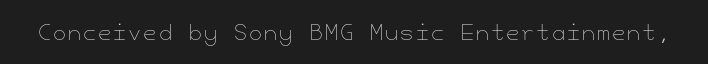
Q: Is the text bold? A: No.
Q: Is the text italic (slanted)? A: No, it is upright.
Q: Is the text underlined? A: No.
